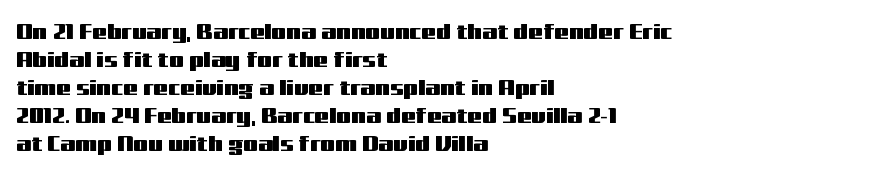
The image shows 21 px text type, upright; set left-aligned, normal line spacing (1.33x), normal letter spacing, not underlined.
